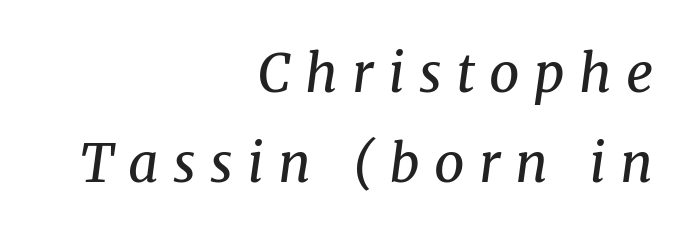
{"serif": "yes", "italic": "yes", "lean": "right", "slant_degrees": 8, "bold": "no", "weight": "regular", "width": "normal", "stroke_contrast": "medium", "x_height": "medium", "monospaced": "no", "underline": "no", "align": "right", "line_spacing": "normal", "line_spacing_ratio": 1.7, "letter_spacing": "wide", "letter_spacing_em": 0.27, "glyph_px": 53}
